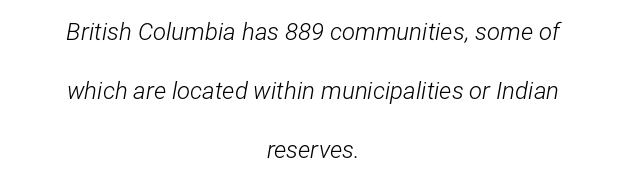
Q: Is the text bold? A: No.
Q: Is the text italic (slanted)? A: Yes, it leans right by about 12 degrees.
Q: Is the text underlined? A: No.
Q: How is the paragraph aligned? A: Centered.
Q: Is the spacing between letters normal or unusually wide? A: Normal.
Q: Is the spacing between lines tight, normal or loose? A: Loose.
